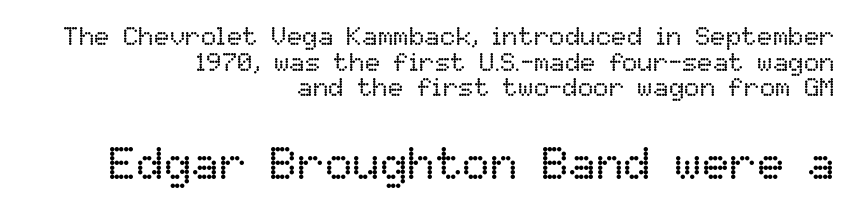
The image shows 46 px regular-weight type, upright; set right-aligned, tight line spacing (0.99x), normal letter spacing, not underlined; the second (bottom) block is 1.77x larger; low stroke contrast and a medium x-height.
